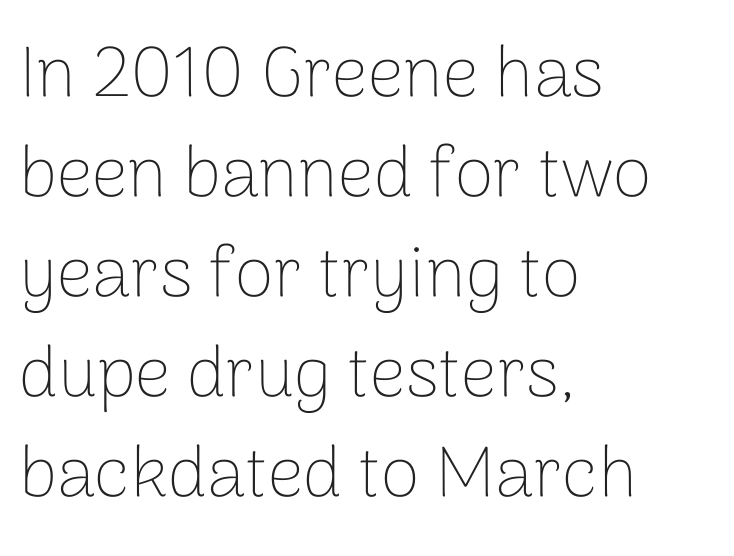
The image shows 71 px thin sans-serif type, upright; set left-aligned, normal line spacing (1.41x), normal letter spacing, not underlined; low stroke contrast and a medium x-height.
